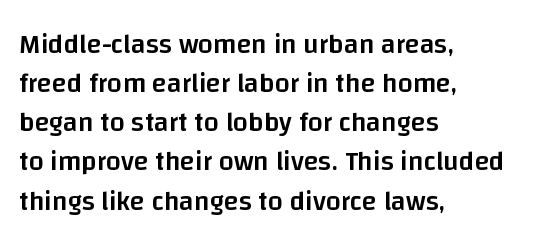
Q: Is the text bold? A: Semi-bold.
Q: Is the text italic (slanted)? A: No, it is upright.
Q: Is the text underlined? A: No.
Q: How is the paragraph aligned? A: Left-aligned.
Q: Is the spacing between letters normal or unusually wide? A: Normal.
Q: Is the spacing between lines tight, normal or loose? A: Normal.
